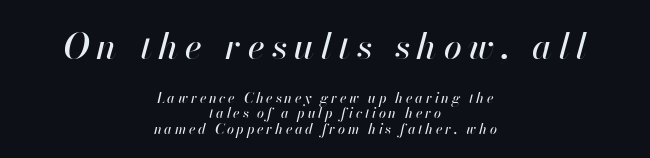
{"italic": "yes", "lean": "right", "slant_degrees": 13, "width": "normal", "stroke_contrast": "high", "x_height": "small", "monospaced": "no", "underline": "no", "align": "center", "line_spacing": "tight", "line_spacing_ratio": 1.11, "larger_block": "first", "size_ratio": 2.57, "glyph_px": 36}
